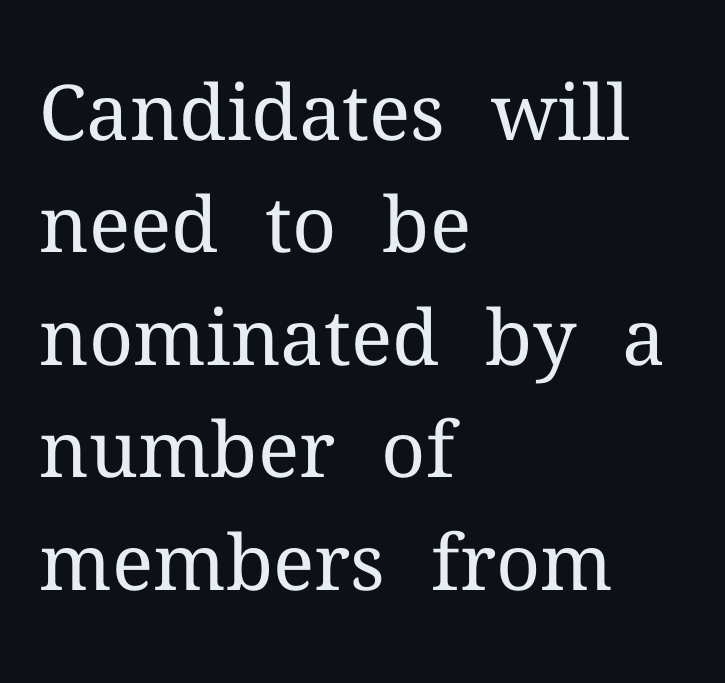
{"serif": "yes", "italic": "no", "bold": "no", "weight": "regular", "width": "normal", "stroke_contrast": "medium", "x_height": "medium", "monospaced": "no", "underline": "no", "align": "left", "line_spacing": "normal", "line_spacing_ratio": 1.46, "letter_spacing": "normal", "letter_spacing_em": 0.0, "glyph_px": 77}
